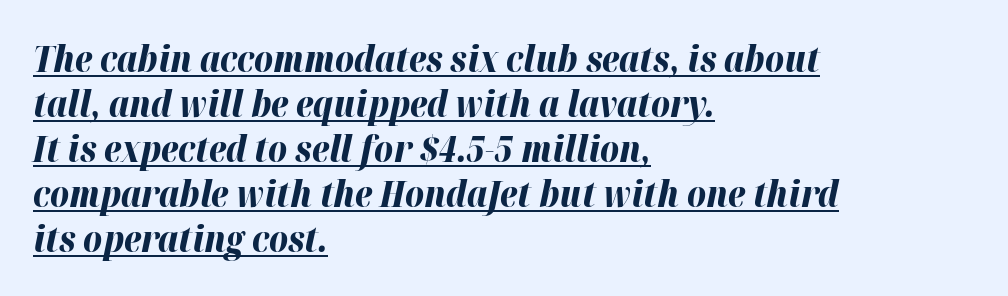
{"italic": "yes", "lean": "right", "slant_degrees": 12, "bold": "yes", "weight": "bold", "width": "normal", "stroke_contrast": "high", "x_height": "medium", "monospaced": "no", "underline": "yes", "align": "left", "line_spacing": "normal", "line_spacing_ratio": 1.25, "letter_spacing": "normal", "letter_spacing_em": 0.0, "glyph_px": 36}
